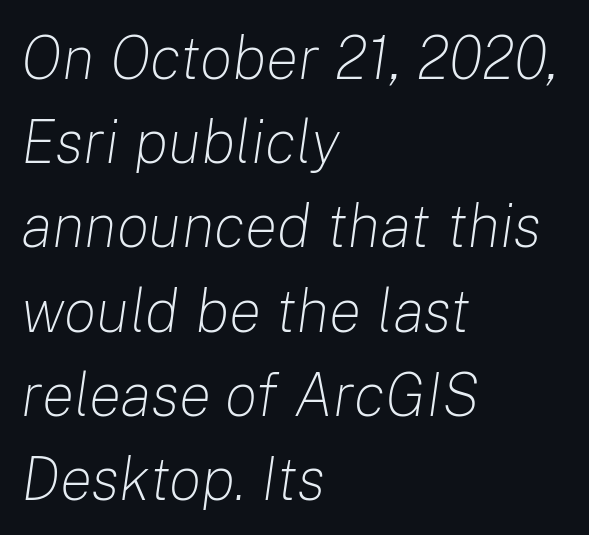
The image shows 61 px light type, italic (leaning right); set left-aligned, normal line spacing (1.38x), normal letter spacing, not underlined; low stroke contrast and a medium x-height.
